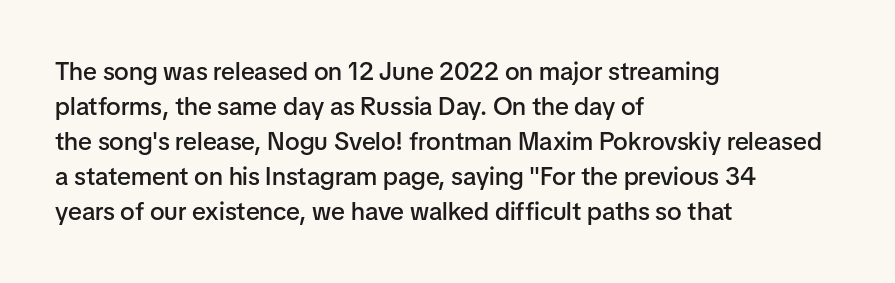
Notice how the passage keeps a crisp vertical edge on the left only. Ordinary non-slanted type is in use. Strokes here are thickened, but only to semibold level. Vertical spacing — default. The glyphs are unaccompanied by any horizontal stroke below them.
